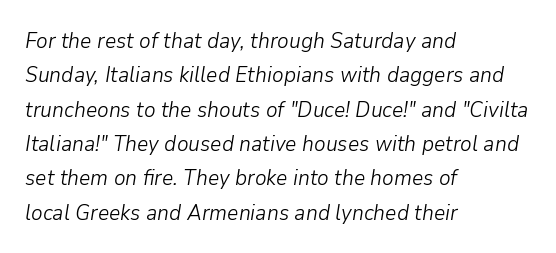
The image shows 22 px text type, italic (leaning right); set left-aligned, normal line spacing (1.56x), normal letter spacing, not underlined.
